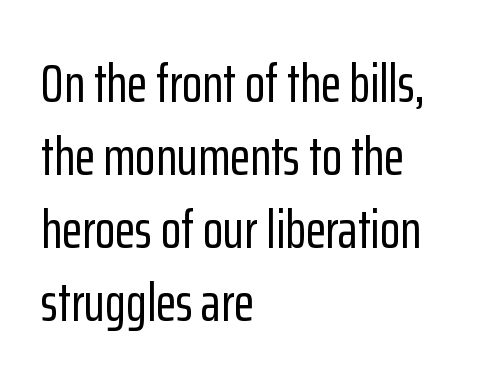
The image shows 53 px condensed sans-serif type, upright; set left-aligned, normal line spacing (1.38x), normal letter spacing, not underlined; low stroke contrast and a medium x-height.
